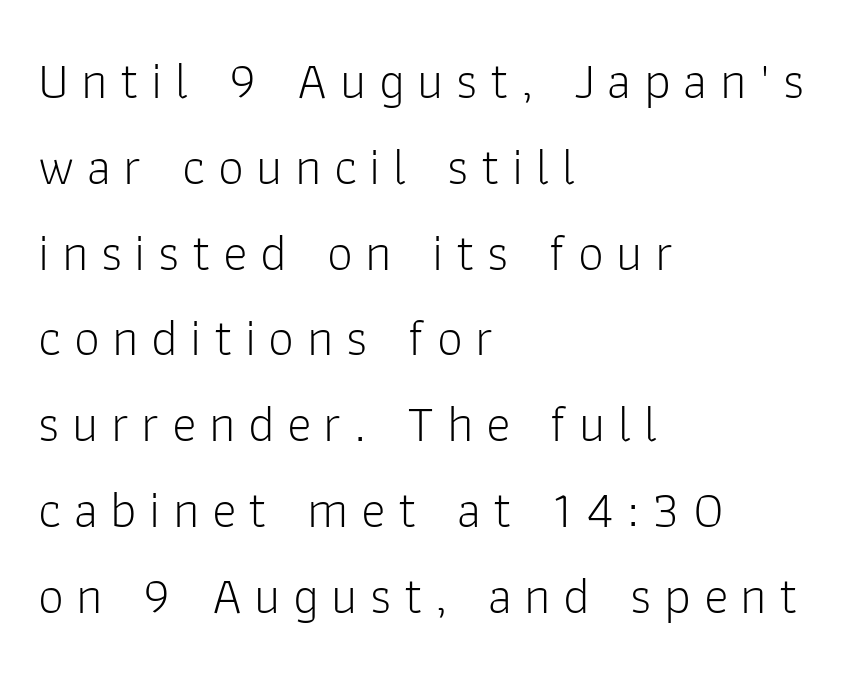
The image shows 52 px light sans-serif type, upright; set left-aligned, normal line spacing (1.65x), unusually wide letter spacing (+0.24 em), not underlined; low stroke contrast and a medium x-height.
